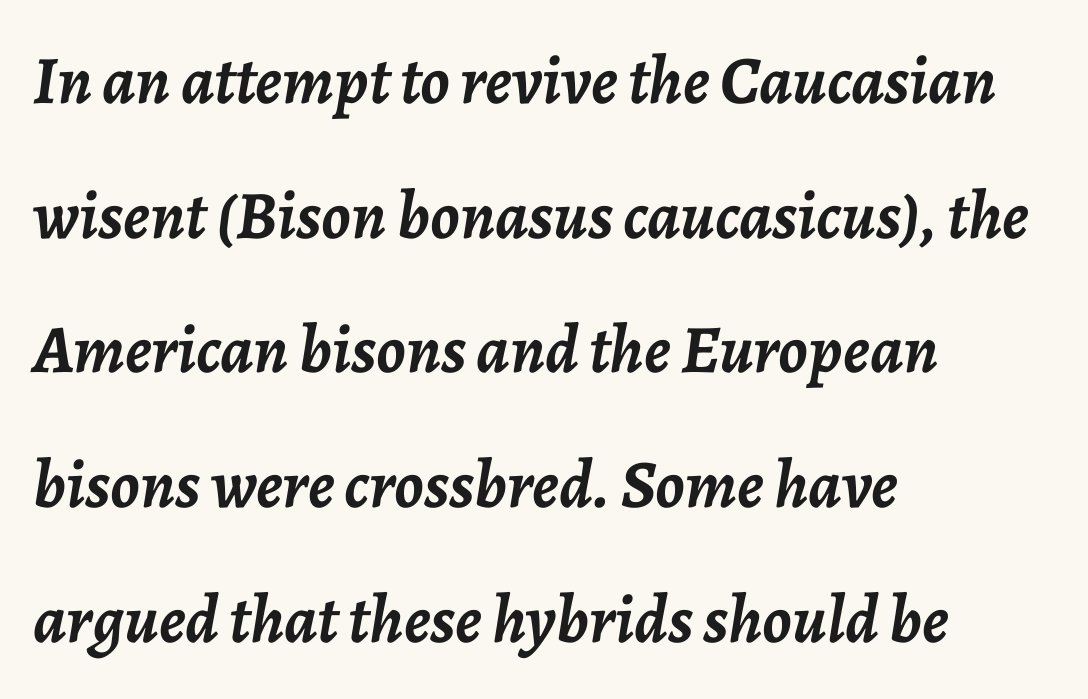
The image shows 68 px semibold type, italic (leaning right); set left-aligned, loose line spacing (1.98x), normal letter spacing, not underlined; low stroke contrast and a medium x-height.
